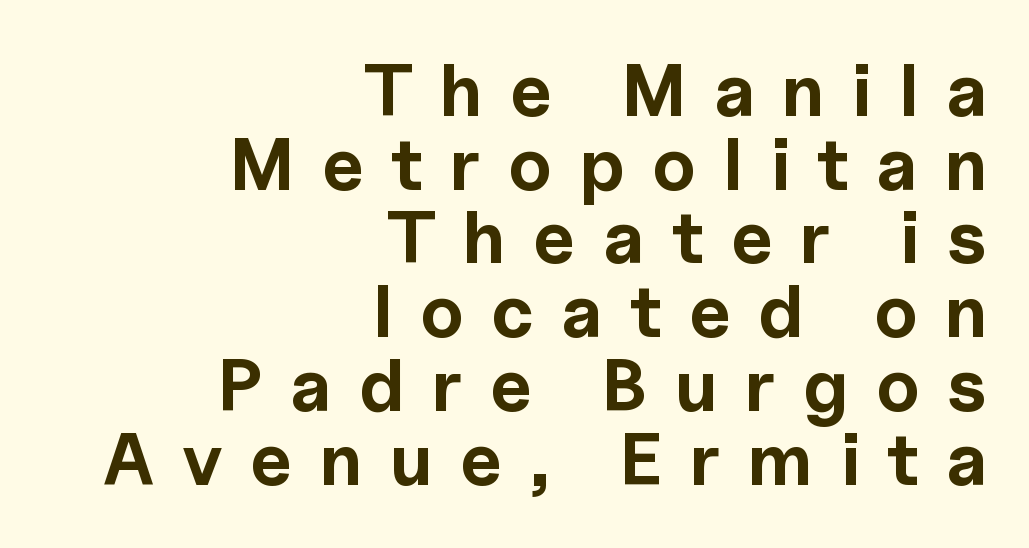
{"serif": "no", "italic": "no", "bold": "yes", "weight": "bold", "width": "normal", "x_height": "medium", "monospaced": "no", "underline": "no", "align": "right", "line_spacing": "tight", "line_spacing_ratio": 1.01, "letter_spacing": "wide", "letter_spacing_em": 0.38, "glyph_px": 73}
